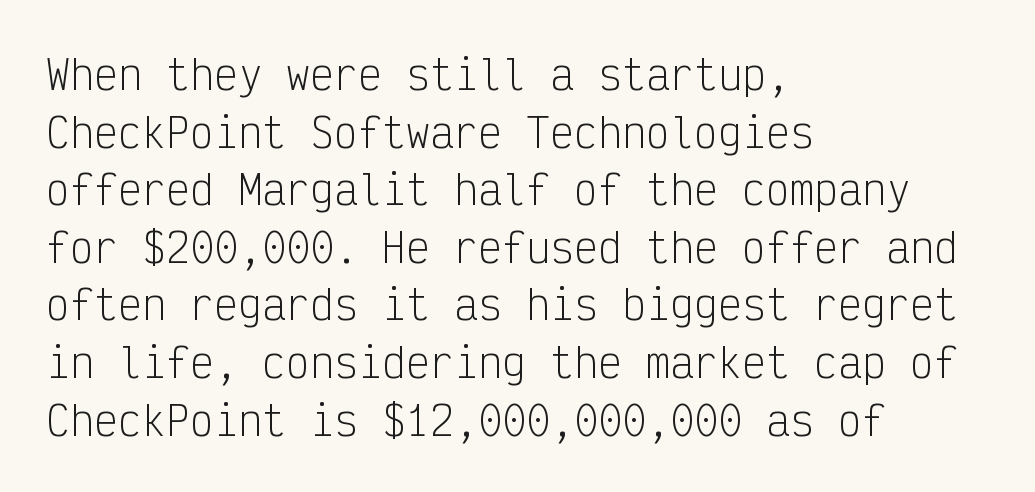
The image shows 40 px light, condensed sans-serif type, upright, monospaced; set left-aligned, normal line spacing (1.44x), normal letter spacing, not underlined; low stroke contrast and a medium x-height.
